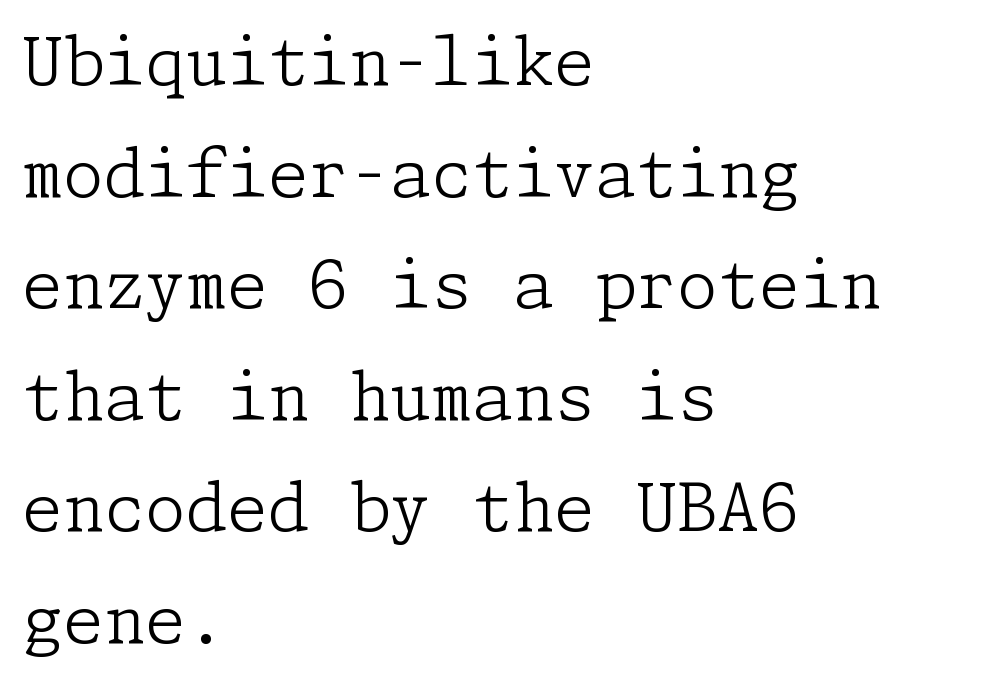
{"serif": "yes", "italic": "no", "bold": "no", "weight": "light", "width": "normal", "stroke_contrast": "low", "x_height": "medium", "underline": "no", "align": "left", "line_spacing": "normal", "line_spacing_ratio": 1.69, "letter_spacing": "normal", "letter_spacing_em": 0.0, "glyph_px": 66}
